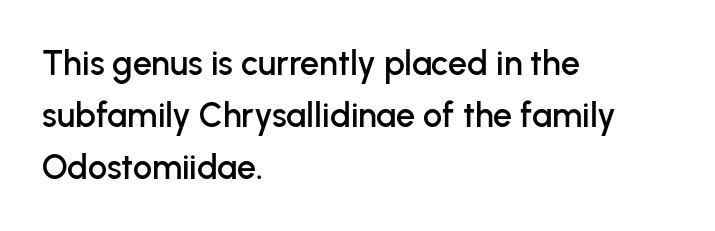
The rendering uses a moderate line-height, typical for paragraphs. A bare baseline throughout the passage. Classification — sans serif. Words appear dense and cohesive because spacing is normal. Reading down the block, your eye returns to a fixed left position each line.
